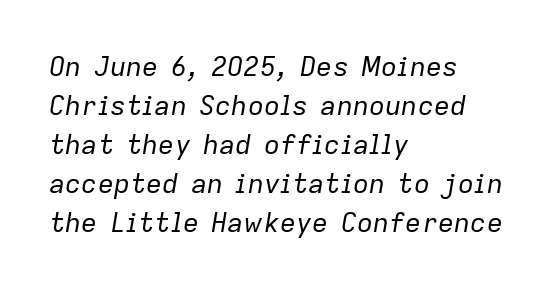
{"italic": "yes", "lean": "right", "slant_degrees": 9, "bold": "no", "underline": "no", "align": "left", "line_spacing": "normal", "line_spacing_ratio": 1.44, "letter_spacing": "normal", "letter_spacing_em": 0.0, "glyph_px": 27}
